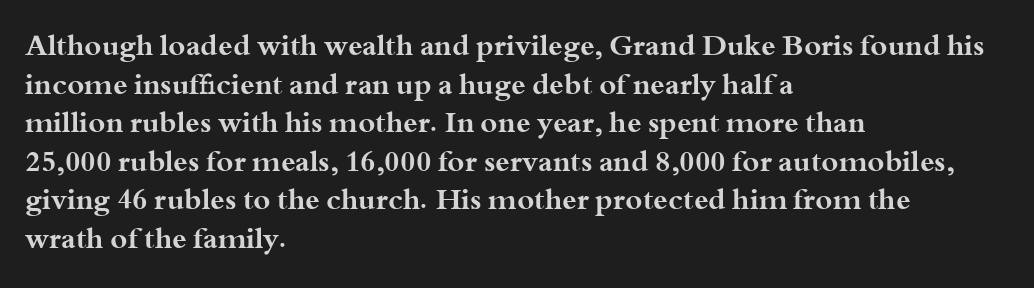
The image shows 29 px bold, wide serif type, upright; set left-aligned, normal line spacing (1.33x), normal letter spacing, not underlined; medium stroke contrast and a small x-height.
